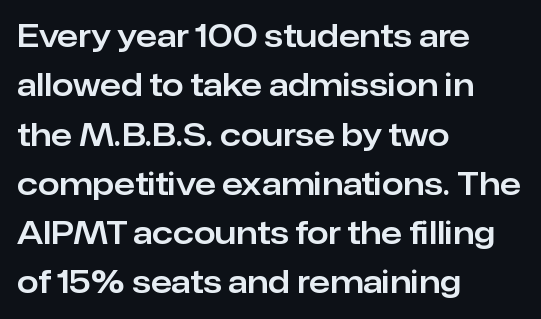
The image shows 31 px sans-serif type, upright; set left-aligned, normal line spacing (1.59x), normal letter spacing, not underlined; low stroke contrast and a medium x-height.
